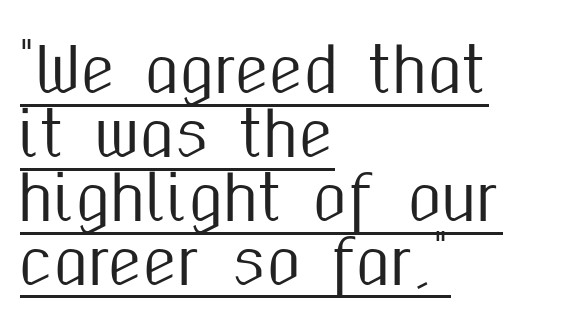
Q: Is the text italic (slanted)? A: No, it is upright.
Q: Is the typeface a serif or a sans-serif typeface? A: Sans-serif.
Q: Is the text underlined? A: Yes.
Q: How is the paragraph aligned? A: Left-aligned.
Q: Is the spacing between letters normal or unusually wide? A: Normal.
Q: Is the spacing between lines tight, normal or loose? A: Tight.
Q: Width (condensed, normal, or wide)? A: Condensed.
Q: Stroke contrast? A: Medium.
Q: x-height? A: Medium.
Q: Monospaced? A: No.
